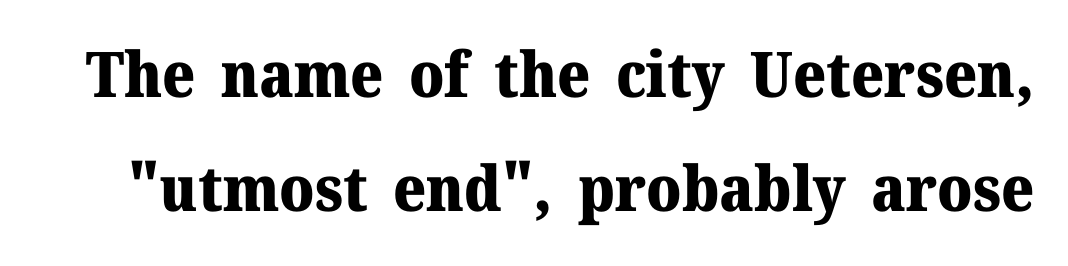
Style check: upright. Think of a printed novel: that variable character pitch is what you see here. Descenders hang freely into open space. Is the type bold? Yes — the strokes are clearly thick and heavy. The designer went with a serif here, giving each stem small feet.
